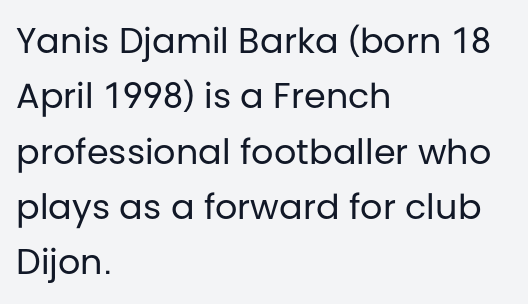
Q: Is the text bold? A: No.
Q: Is the text italic (slanted)? A: No, it is upright.
Q: Is the typeface a serif or a sans-serif typeface? A: Sans-serif.
Q: Is the text underlined? A: No.
Q: How is the paragraph aligned? A: Left-aligned.
Q: Is the spacing between letters normal or unusually wide? A: Normal.
Q: Is the spacing between lines tight, normal or loose? A: Normal.
Q: Width (condensed, normal, or wide)? A: Normal.
Q: Stroke contrast? A: Low.
Q: x-height? A: Large.
Q: Monospaced? A: No.
